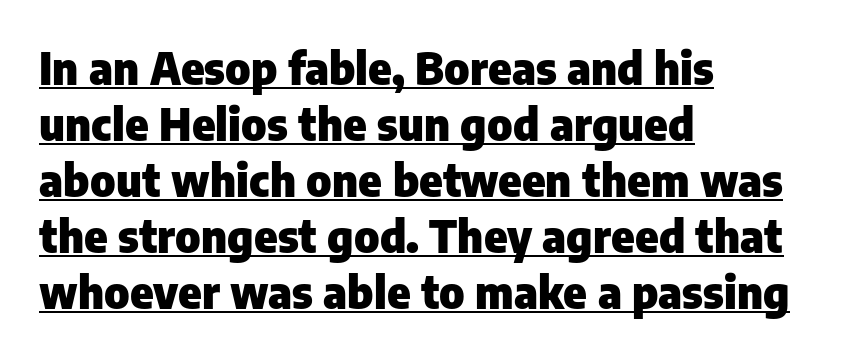
The rag falls on the right side of this text block. Standard letterfit; no display-style spreading of the glyphs. Character widths vary here, with narrow letters taking less room than wide ones. Posture: straight, roman, zero tilt. These lines sit exactly where default settings would place them.
